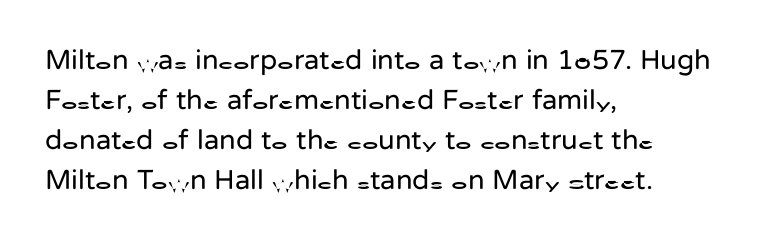
Q: Is the text bold? A: No.
Q: Is the text italic (slanted)? A: No, it is upright.
Q: Is the typeface a serif or a sans-serif typeface? A: Sans-serif.
Q: Is the text underlined? A: No.
Q: How is the paragraph aligned? A: Left-aligned.
Q: Is the spacing between letters normal or unusually wide? A: Normal.
Q: Is the spacing between lines tight, normal or loose? A: Normal.
Q: Width (condensed, normal, or wide)? A: Normal.
Q: Stroke contrast? A: Low.
Q: x-height? A: Medium.
Q: Monospaced? A: No.
